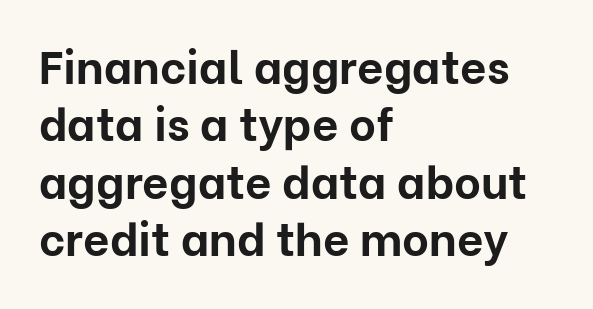
Q: Is the text bold? A: Yes.
Q: Is the text italic (slanted)? A: No, it is upright.
Q: Is the typeface a serif or a sans-serif typeface? A: Sans-serif.
Q: Is the text underlined? A: No.
Q: How is the paragraph aligned? A: Left-aligned.
Q: Is the spacing between letters normal or unusually wide? A: Normal.
Q: Is the spacing between lines tight, normal or loose? A: Normal.
Q: Width (condensed, normal, or wide)? A: Normal.
Q: Stroke contrast? A: Low.
Q: x-height? A: Medium.
Q: Monospaced? A: No.
